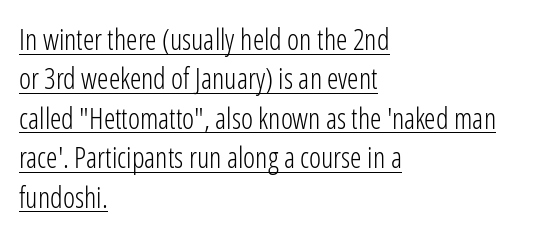
The image shows 29 px light, condensed sans-serif type, upright; set left-aligned, normal line spacing (1.36x), normal letter spacing, underlined; low stroke contrast and a medium x-height.
